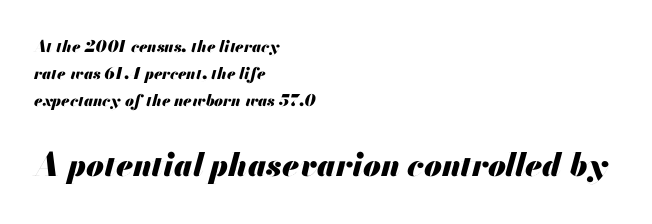
{"italic": "yes", "lean": "right", "slant_degrees": 13, "bold": "yes", "weight": "heavy", "width": "normal", "stroke_contrast": "medium", "x_height": "small", "monospaced": "no", "underline": "no", "align": "left", "line_spacing": "normal", "line_spacing_ratio": 1.68, "letter_spacing": "normal", "letter_spacing_em": 0.0, "larger_block": "second", "size_ratio": 2.0, "glyph_px": 32}
